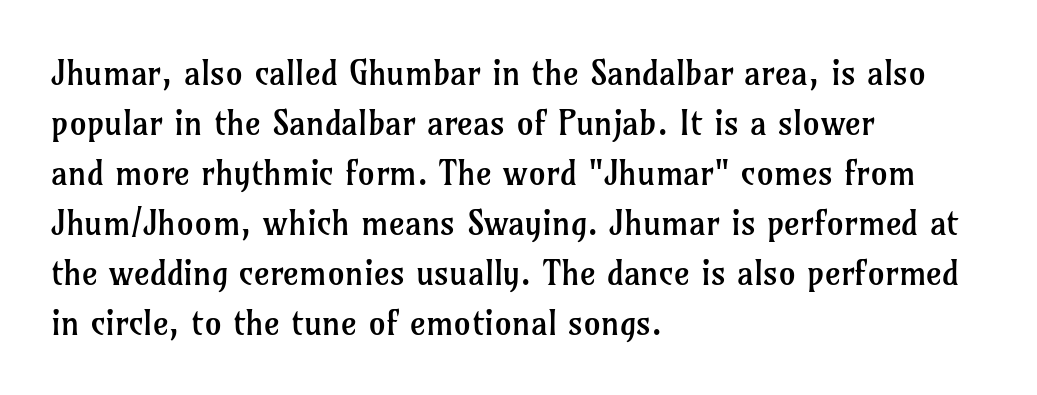
Q: Is the text bold? A: No.
Q: Is the text italic (slanted)? A: No, it is upright.
Q: Is the typeface a serif or a sans-serif typeface? A: Serif.
Q: Is the text underlined? A: No.
Q: How is the paragraph aligned? A: Left-aligned.
Q: Is the spacing between letters normal or unusually wide? A: Normal.
Q: Is the spacing between lines tight, normal or loose? A: Normal.
Q: Width (condensed, normal, or wide)? A: Normal.
Q: Stroke contrast? A: Low.
Q: x-height? A: Medium.
Q: Monospaced? A: No.
